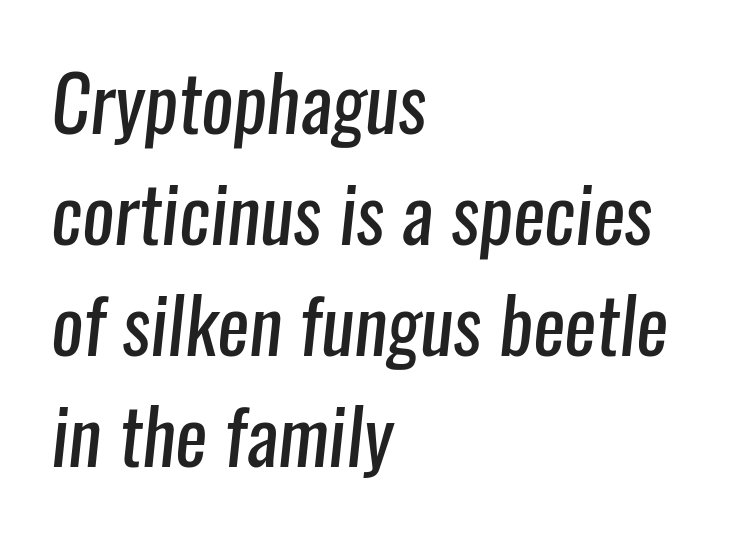
The image shows 76 px regular-weight, condensed sans-serif type; set left-aligned, normal line spacing (1.46x), normal letter spacing, not underlined; low stroke contrast and a medium x-height.
